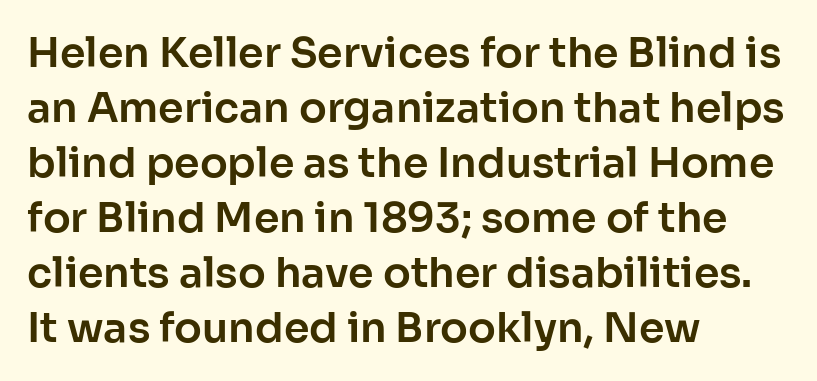
Alignment: flush left. The letters sit at their default tracking, neither squeezed nor spread. This sample keeps an unexceptional amount of space between lines. The axis of the letterforms is exactly vertical.
